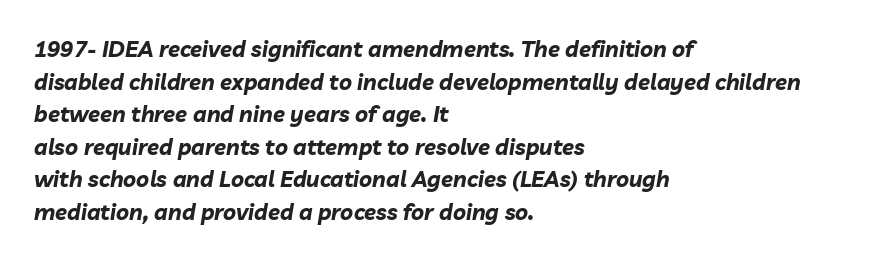
Q: Is the text bold? A: Yes.
Q: Is the text italic (slanted)? A: Yes, it leans right by about 10 degrees.
Q: Is the text underlined? A: No.
Q: How is the paragraph aligned? A: Left-aligned.
Q: Is the spacing between letters normal or unusually wide? A: Normal.
Q: Is the spacing between lines tight, normal or loose? A: Normal.
